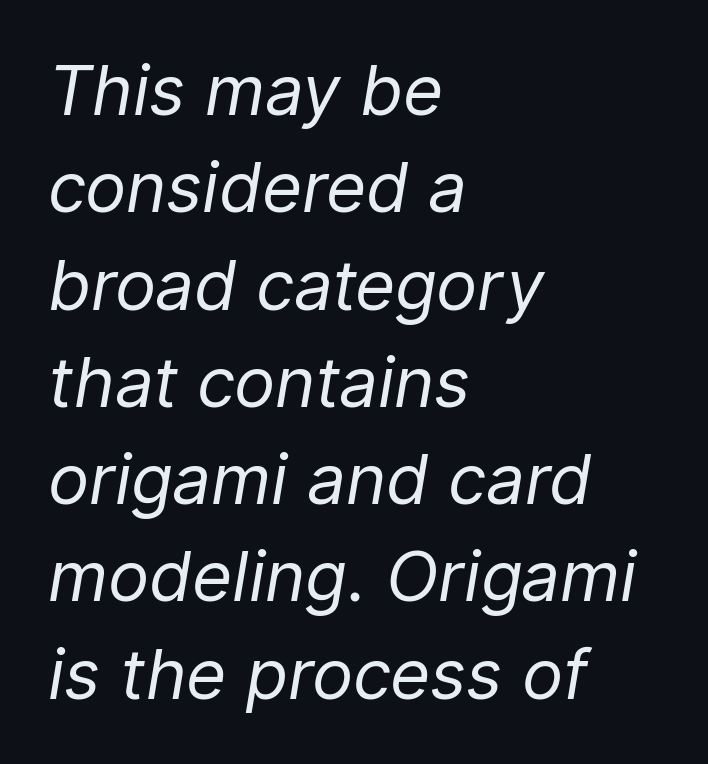
Q: Is the text bold? A: No.
Q: Is the text italic (slanted)? A: Yes, it leans right by about 9 degrees.
Q: Is the text underlined? A: No.
Q: How is the paragraph aligned? A: Left-aligned.
Q: Is the spacing between letters normal or unusually wide? A: Normal.
Q: Is the spacing between lines tight, normal or loose? A: Normal.
Q: Width (condensed, normal, or wide)? A: Normal.
Q: Stroke contrast? A: Low.
Q: x-height? A: Medium.
Q: Monospaced? A: No.
